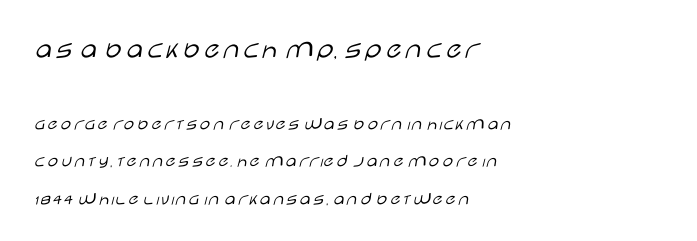
The image shows 29 px light, wide sans-serif type; set left-aligned, loose line spacing (1.96x), normal letter spacing, not underlined; the first (top) block is 1.53x larger; low stroke contrast and a large x-height.
